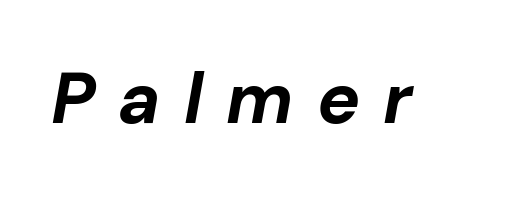
Q: Is the text bold? A: Yes.
Q: Is the text italic (slanted)? A: Yes, it leans right by about 10 degrees.
Q: Is the text underlined? A: No.
Q: Is the spacing between letters normal or unusually wide? A: Unusually wide.
Q: Width (condensed, normal, or wide)? A: Normal.
Q: Stroke contrast? A: Low.
Q: x-height? A: Medium.
Q: Monospaced? A: No.
